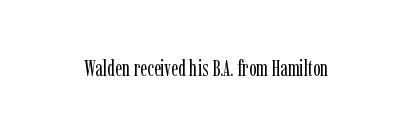
Q: Is the text bold? A: No.
Q: Is the text italic (slanted)? A: No, it is upright.
Q: Is the text underlined? A: No.
Q: Is the spacing between letters normal or unusually wide? A: Normal.
